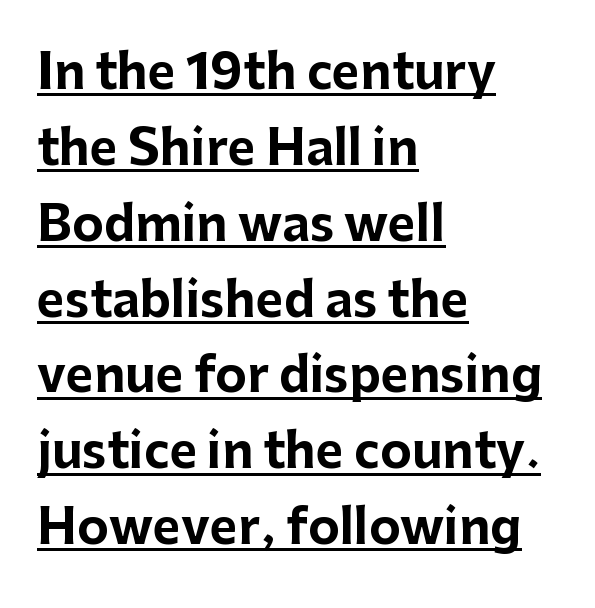
Each letter keeps its own natural width here, so spacing adapts to shape. Caption: multi-line text, flush left, ragged right. Here the glyphs are tracked normally, forming tight word shapes. Rows of type keep a routine distance in the vertical direction. This is heavy type, rendered in bold.
